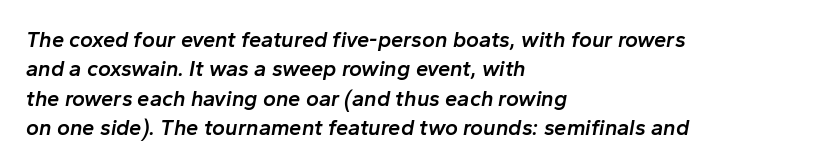
{"italic": "yes", "lean": "right", "slant_degrees": 10, "bold": "semi", "underline": "no", "align": "left", "line_spacing": "normal", "line_spacing_ratio": 1.34, "letter_spacing": "normal", "letter_spacing_em": 0.0, "glyph_px": 22}
